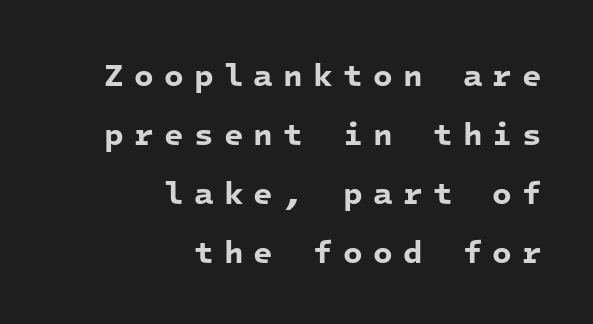
Q: Is the text bold? A: Yes.
Q: Is the typeface a serif or a sans-serif typeface? A: Sans-serif.
Q: Is the text underlined? A: No.
Q: How is the paragraph aligned? A: Right-aligned.
Q: Is the spacing between letters normal or unusually wide? A: Unusually wide.
Q: Width (condensed, normal, or wide)? A: Normal.
Q: Stroke contrast? A: Low.
Q: x-height? A: Medium.
Q: Monospaced? A: Yes.
